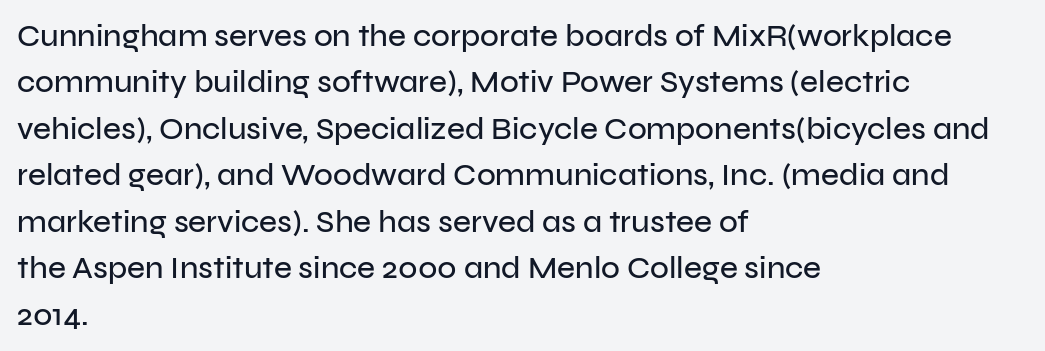
The image shows 31 px sans-serif type, upright; set left-aligned, normal line spacing (1.5x), normal letter spacing, not underlined; low stroke contrast and a medium x-height.
